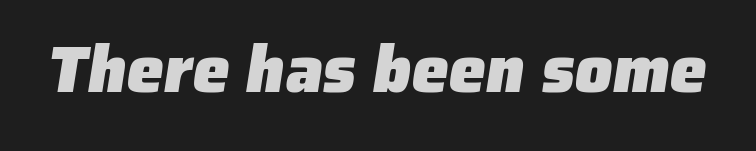
The image shows 66 px heavy sans-serif type; set normal letter spacing, not underlined; low stroke contrast and a medium x-height.
